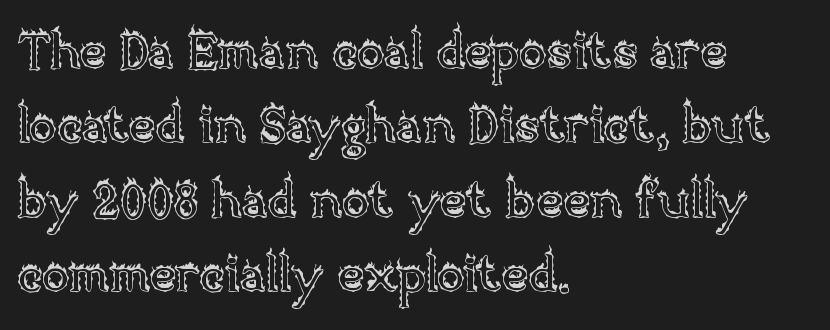
The image shows 51 px text type, upright; set left-aligned, normal line spacing (1.46x), normal letter spacing, not underlined; a large x-height.
